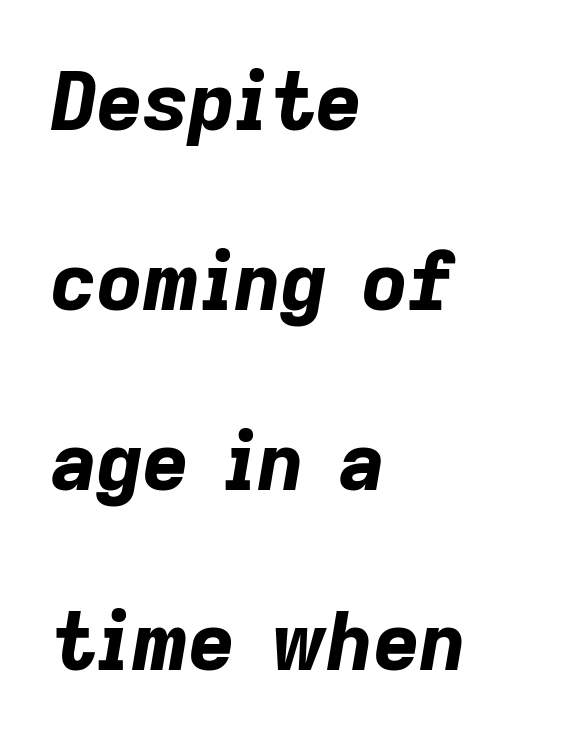
Q: Is the text bold? A: Yes.
Q: Is the text italic (slanted)? A: Yes, it leans right by about 9 degrees.
Q: Is the text underlined? A: No.
Q: How is the paragraph aligned? A: Left-aligned.
Q: Is the spacing between letters normal or unusually wide? A: Normal.
Q: Is the spacing between lines tight, normal or loose? A: Loose.
Q: Width (condensed, normal, or wide)? A: Normal.
Q: Stroke contrast? A: Low.
Q: x-height? A: Medium.
Q: Monospaced? A: No.
